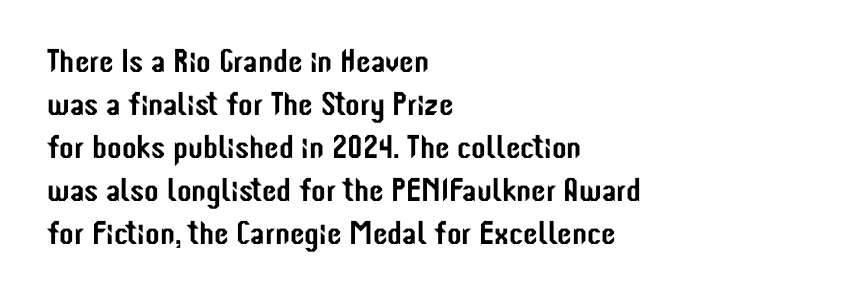
{"serif": "no", "italic": "no", "width": "condensed", "stroke_contrast": "low", "x_height": "medium", "monospaced": "no", "underline": "no", "align": "left", "line_spacing": "normal", "line_spacing_ratio": 1.3, "letter_spacing": "normal", "letter_spacing_em": 0.0, "glyph_px": 33}
